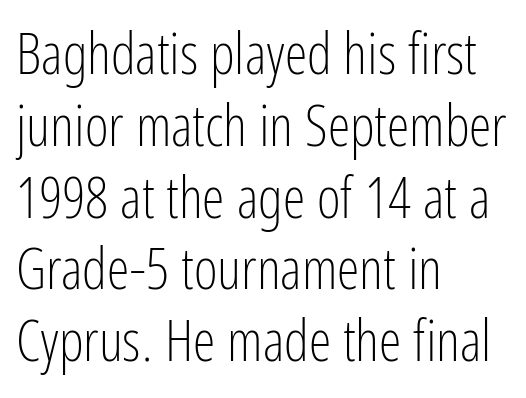
The characters display no serif detailing; their extremities are plain. If you measured baseline to baseline, you'd find a middling distance. The weight tops out at a normal text grade. Varying glyph widths throughout — classic text-font behaviour. Just letters on the line, the space beneath them empty.
